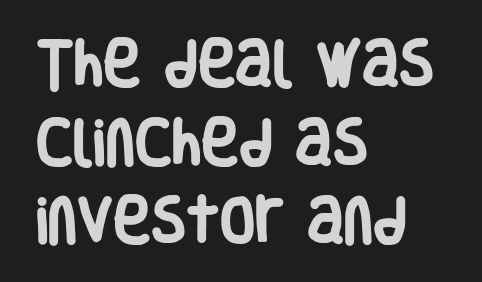
What stands out about the letter spacing? Nothing — it is the standard amount. This is heavy type, rendered in bold. Leftover space on each line is placed entirely after the last word. I'd call this a sans setting — the letters go barefoot. Is this a fixed-width face? No — the glyphs have proportional, varying widths. The passage shown is not underscored anywhere.
